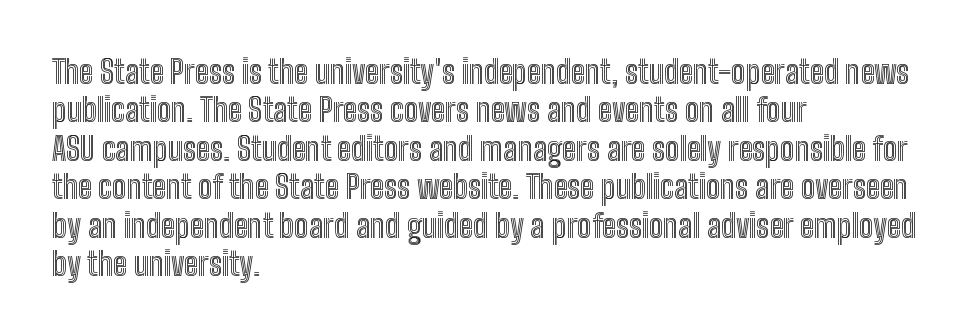
The image shows 32 px condensed type, upright; set left-aligned, line spacing 1.2x, normal letter spacing, not underlined; a medium x-height.
